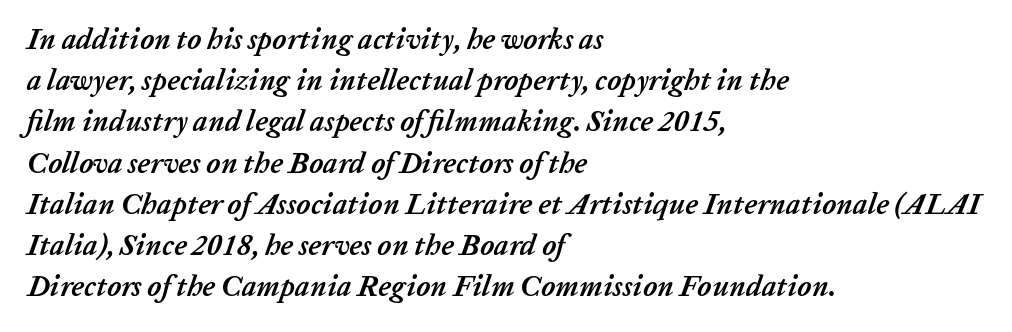
Q: Is the text bold? A: Yes.
Q: Is the text italic (slanted)? A: Yes, it leans right by about 20 degrees.
Q: Is the text underlined? A: No.
Q: How is the paragraph aligned? A: Left-aligned.
Q: Is the spacing between letters normal or unusually wide? A: Normal.
Q: Is the spacing between lines tight, normal or loose? A: Normal.
Q: Width (condensed, normal, or wide)? A: Normal.
Q: Stroke contrast? A: Low.
Q: x-height? A: Medium.
Q: Monospaced? A: No.
